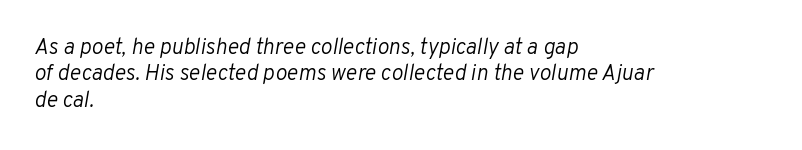
Q: Is the text bold? A: No.
Q: Is the text italic (slanted)? A: Yes, it leans right by about 10 degrees.
Q: Is the text underlined? A: No.
Q: How is the paragraph aligned? A: Left-aligned.
Q: Is the spacing between letters normal or unusually wide? A: Normal.
